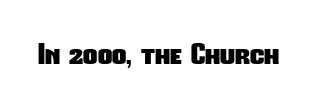
{"serif": "no", "bold": "yes", "weight": "heavy", "width": "condensed", "stroke_contrast": "low", "x_height": "medium", "monospaced": "no", "underline": "no", "letter_spacing": "normal", "letter_spacing_em": 0.0, "glyph_px": 29}
